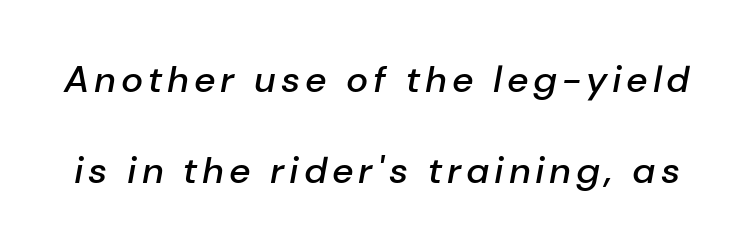
Q: Is the text bold? A: Semi-bold.
Q: Is the text italic (slanted)? A: Yes, it leans right by about 10 degrees.
Q: Is the text underlined? A: No.
Q: Is the spacing between lines tight, normal or loose? A: Loose.
Q: Width (condensed, normal, or wide)? A: Normal.
Q: Stroke contrast? A: Low.
Q: x-height? A: Medium.
Q: Monospaced? A: No.
